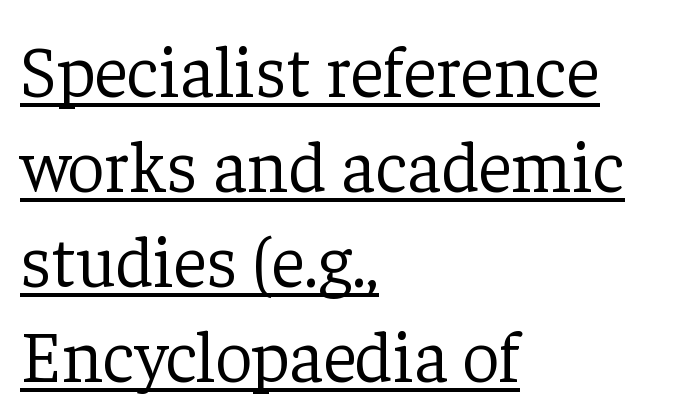
Designer's note — italics off, roman on. Teacher's note: observe the even left margin — that is flush-left alignment. The lines sit at an ordinary, default distance from one another. The type is set solid horizontally, with unmodified tracking.
